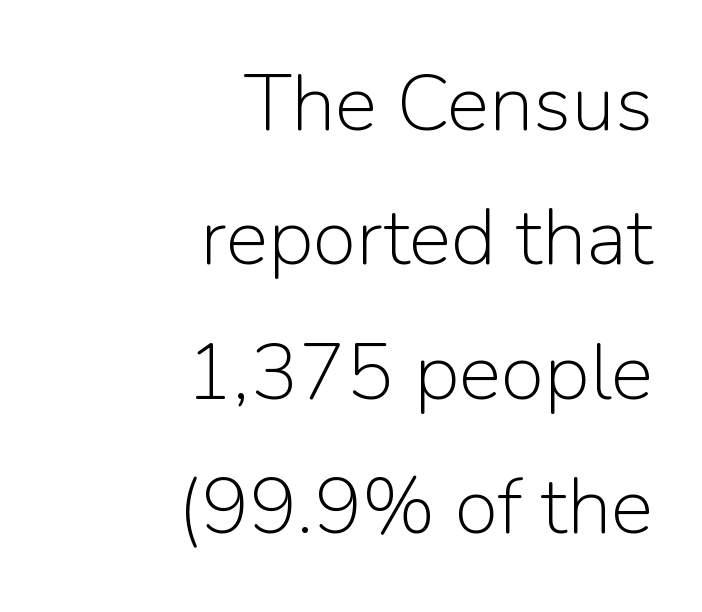
The image shows 80 px light sans-serif type, upright; set right-aligned, normal line spacing (1.68x), normal letter spacing, not underlined; low stroke contrast and a medium x-height.
